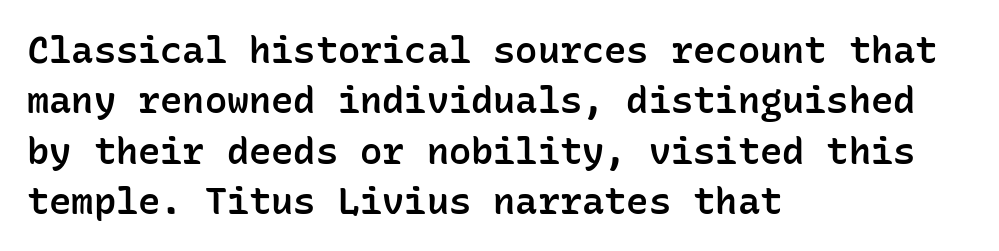
The image shows 37 px semibold sans-serif type, upright, monospaced; set left-aligned, normal line spacing (1.36x), normal letter spacing, not underlined; low stroke contrast and a medium x-height.
